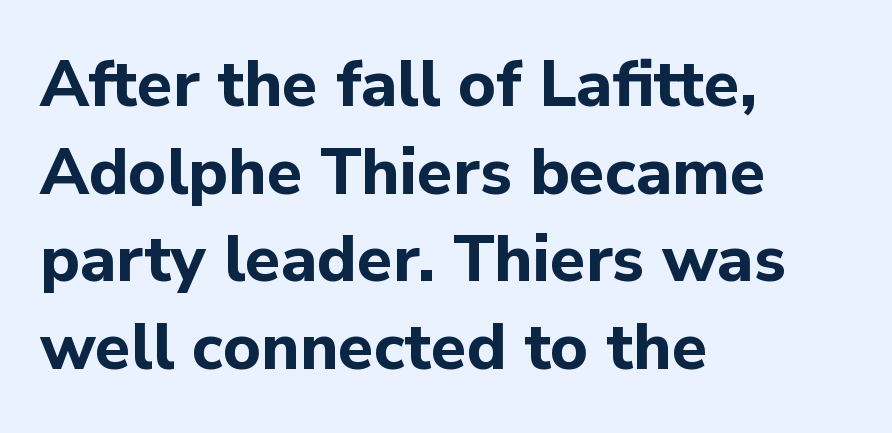
The image shows 65 px bold sans-serif type, upright; set left-aligned, normal line spacing (1.35x), normal letter spacing, not underlined; low stroke contrast and a medium x-height.
